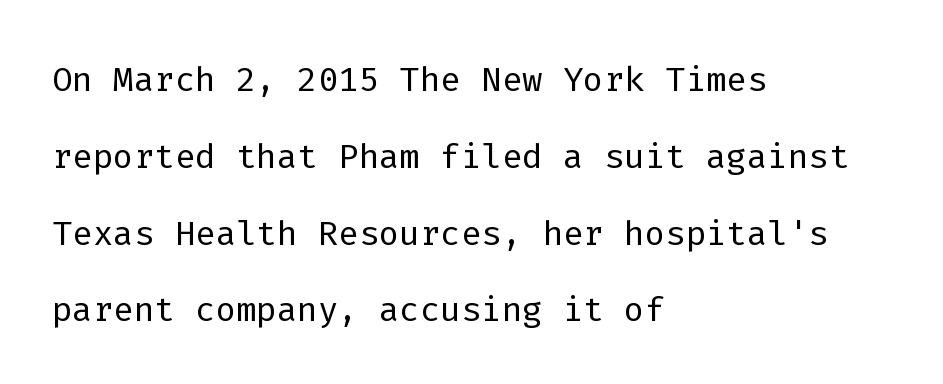
{"serif": "no", "italic": "no", "bold": "no", "weight": "light", "width": "normal", "stroke_contrast": "low", "x_height": "medium", "monospaced": "yes", "underline": "no", "align": "left", "line_spacing": "normal", "line_spacing_ratio": 1.6, "letter_spacing": "normal", "letter_spacing_em": 0.0, "glyph_px": 48}
